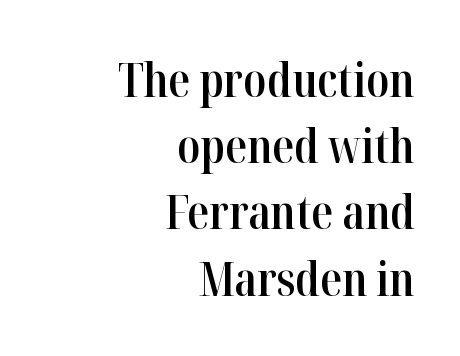
Q: Is the text bold? A: Semi-bold.
Q: Is the text italic (slanted)? A: No, it is upright.
Q: Is the typeface a serif or a sans-serif typeface? A: Serif.
Q: Is the text underlined? A: No.
Q: How is the paragraph aligned? A: Right-aligned.
Q: Is the spacing between letters normal or unusually wide? A: Normal.
Q: Is the spacing between lines tight, normal or loose? A: Normal.
Q: Width (condensed, normal, or wide)? A: Condensed.
Q: Stroke contrast? A: High.
Q: x-height? A: Medium.
Q: Monospaced? A: No.
